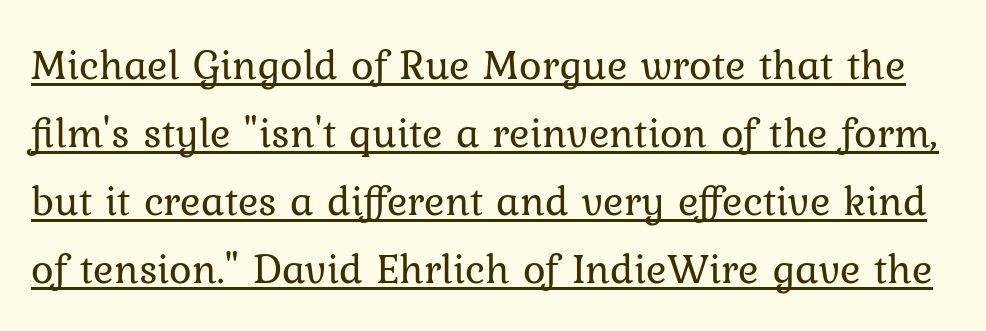
Q: Is the text bold? A: No.
Q: Is the text italic (slanted)? A: No, it is upright.
Q: Is the text underlined? A: Yes.
Q: Is the spacing between letters normal or unusually wide? A: Normal.
Q: Is the spacing between lines tight, normal or loose? A: Normal.
Q: Width (condensed, normal, or wide)? A: Normal.
Q: Stroke contrast? A: Low.
Q: x-height? A: Medium.
Q: Monospaced? A: No.
